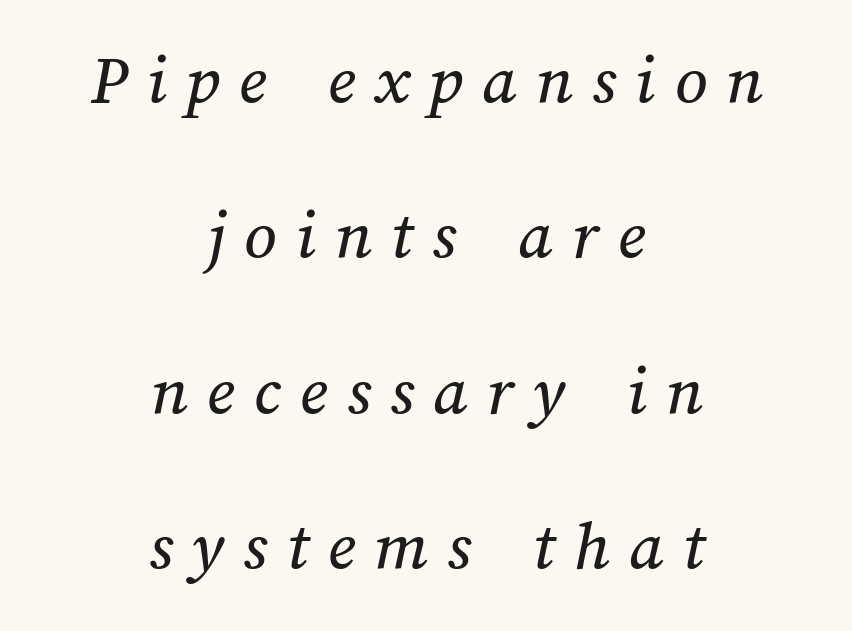
{"width": "normal", "stroke_contrast": "medium", "x_height": "medium", "monospaced": "no", "underline": "no", "align": "center", "line_spacing": "loose", "line_spacing_ratio": 2.19, "letter_spacing": "wide", "letter_spacing_em": 0.27, "glyph_px": 71}
